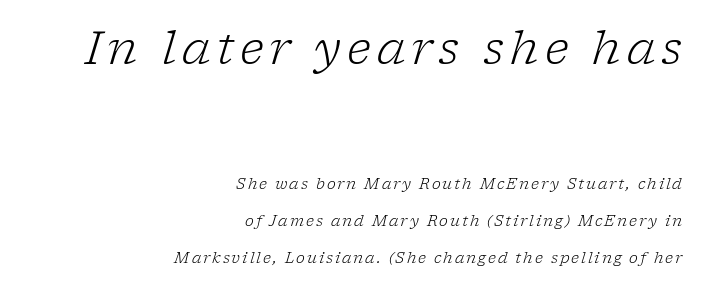
{"serif": "yes", "italic": "yes", "lean": "right", "slant_degrees": 17, "bold": "no", "weight": "light", "width": "normal", "stroke_contrast": "low", "x_height": "medium", "monospaced": "no", "underline": "no", "align": "right", "line_spacing": "loose", "line_spacing_ratio": 2.48, "larger_block": "first", "size_ratio": 3.0, "glyph_px": 45}
